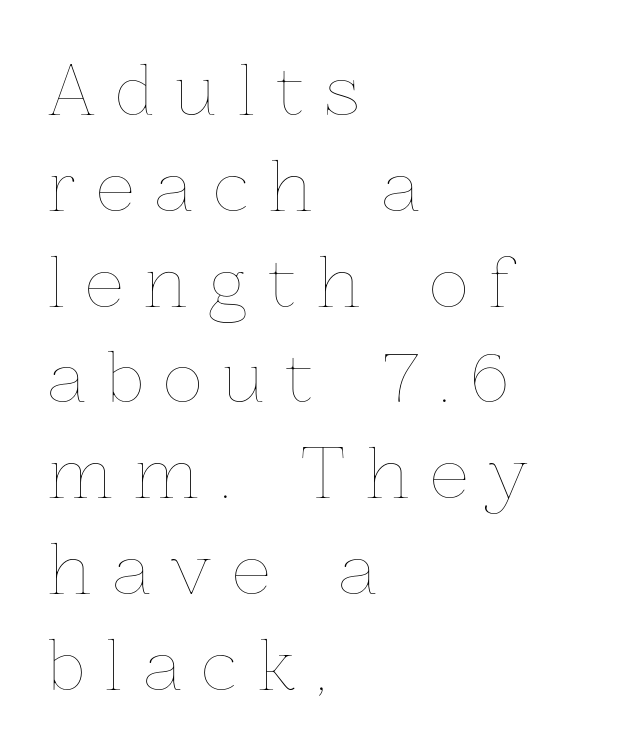
These lines have a slow, spaced-out rhythm from letter to letter. Note the varied advance widths — an 'i' is clearly narrower than an 'm'. Descenders hang freely into open space. This sample is left-justified, so line endings fall wherever the words run out. You can tell it's not italic because the verticals are truly vertical. Stems here are at most as thick as an everyday book face.
